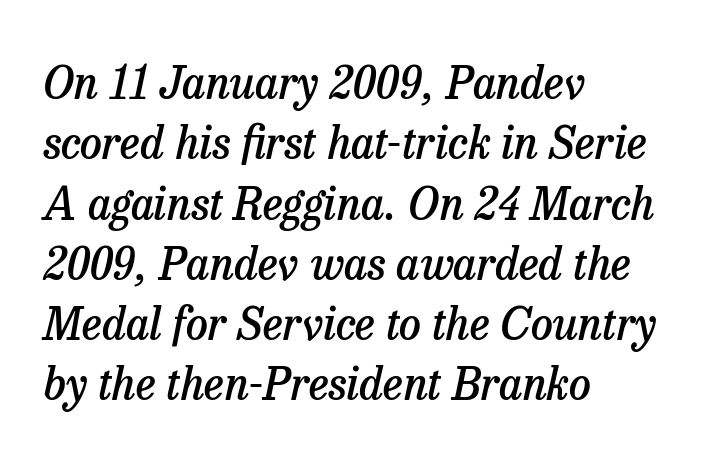
The image shows 44 px semibold serif type, italic (leaning right); set left-aligned, normal line spacing (1.37x), normal letter spacing, not underlined; low stroke contrast and a medium x-height.
